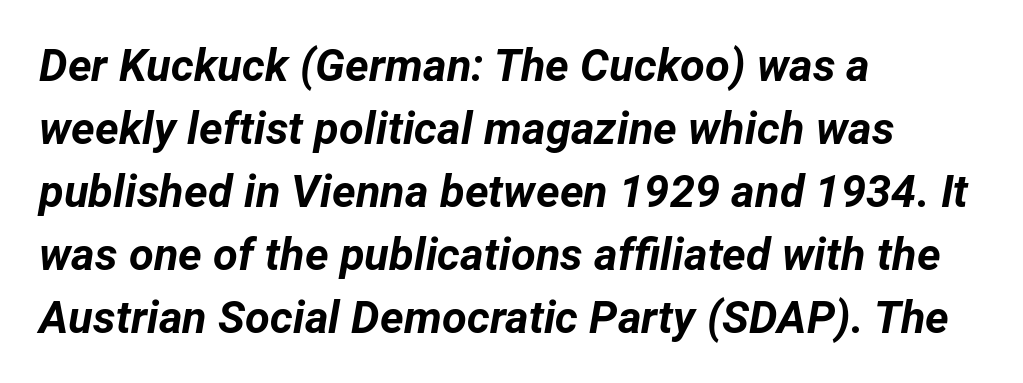
Q: Is the text bold? A: Yes.
Q: Is the text italic (slanted)? A: Yes, it leans right by about 12 degrees.
Q: Is the text underlined? A: No.
Q: How is the paragraph aligned? A: Left-aligned.
Q: Is the spacing between letters normal or unusually wide? A: Normal.
Q: Is the spacing between lines tight, normal or loose? A: Normal.
Q: Width (condensed, normal, or wide)? A: Normal.
Q: Stroke contrast? A: Low.
Q: x-height? A: Medium.
Q: Monospaced? A: No.
